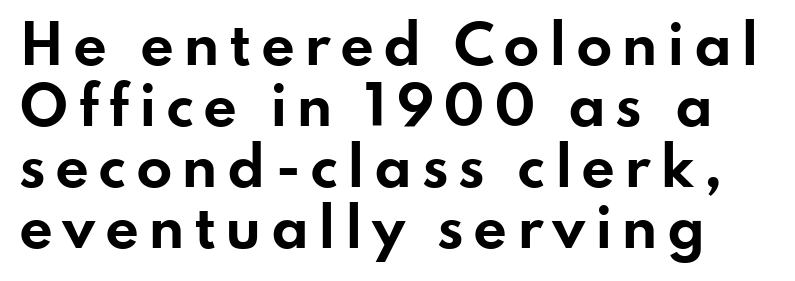
{"serif": "no", "italic": "no", "bold": "yes", "weight": "bold", "width": "wide", "stroke_contrast": "low", "x_height": "small", "monospaced": "no", "underline": "no", "line_spacing": "tight", "line_spacing_ratio": 1.15, "glyph_px": 53}
